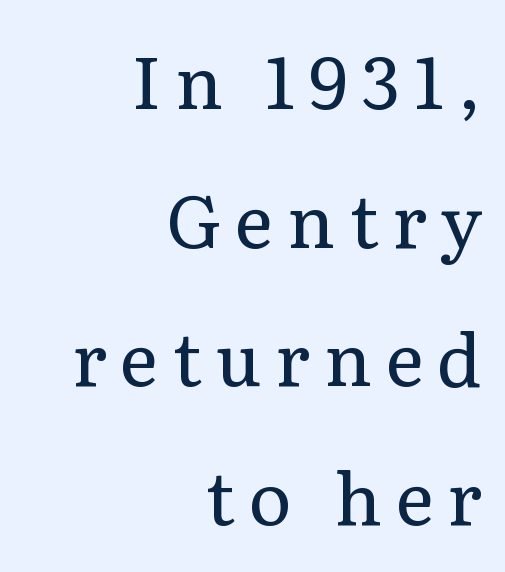
Q: Is the text bold? A: No.
Q: Is the text italic (slanted)? A: No, it is upright.
Q: Is the typeface a serif or a sans-serif typeface? A: Serif.
Q: Is the text underlined? A: No.
Q: How is the paragraph aligned? A: Right-aligned.
Q: Is the spacing between lines tight, normal or loose? A: Loose.
Q: Width (condensed, normal, or wide)? A: Normal.
Q: Stroke contrast? A: Low.
Q: x-height? A: Medium.
Q: Monospaced? A: No.
